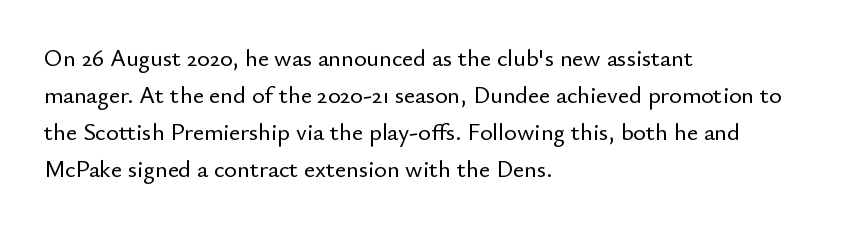
This is roman type, the default non-slanted kind. The lines in this sample share a left origin and differ only in where they stop. Glance below the letters and you will spot only blank space. The line-height multiplier appears to be the usual default. No extra tracking has been applied to these lines.
